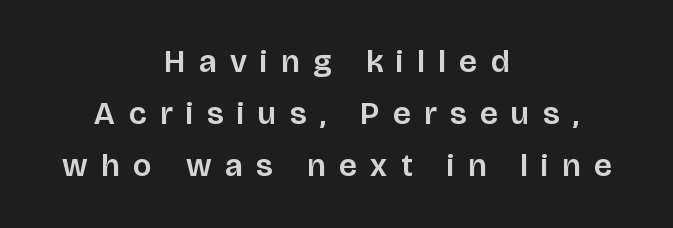
Does the lettering tilt? It doesn't — this is upright. Short and long lines alike share a common midpoint. Serifs: no, the terminals of the letterforms are clean. Think of a printed novel: that variable character pitch is what you see here. Underlining? Definitely not there.
